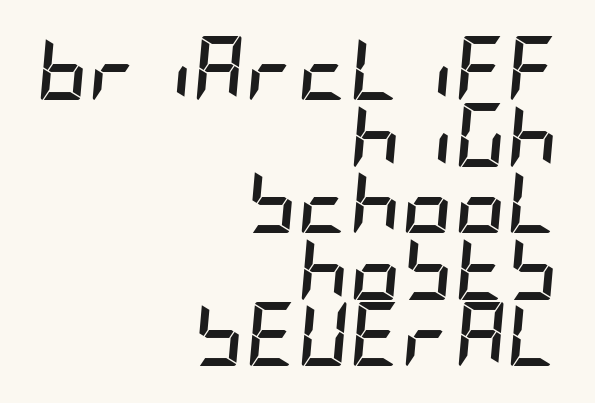
There is no visible air inserted between adjacent glyphs. The baseline area is clear. How heavy is the stroke? Heavy — this is a bold. The rendering applies a slant to the glyphs. Teacher's note: observe the even right margin — that is flush-right alignment.
